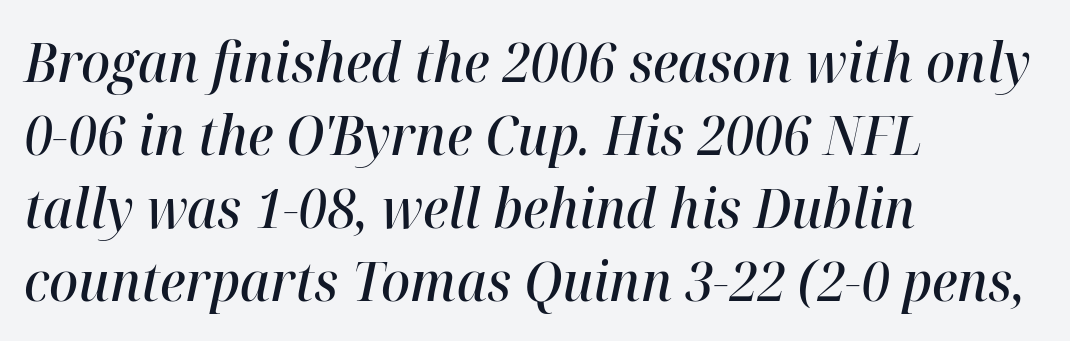
{"italic": "yes", "lean": "right", "slant_degrees": 12, "bold": "semi", "weight": "semibold", "width": "normal", "stroke_contrast": "high", "x_height": "medium", "monospaced": "no", "underline": "no", "align": "left", "line_spacing": "normal", "line_spacing_ratio": 1.35, "letter_spacing": "normal", "letter_spacing_em": 0.0, "glyph_px": 54}
